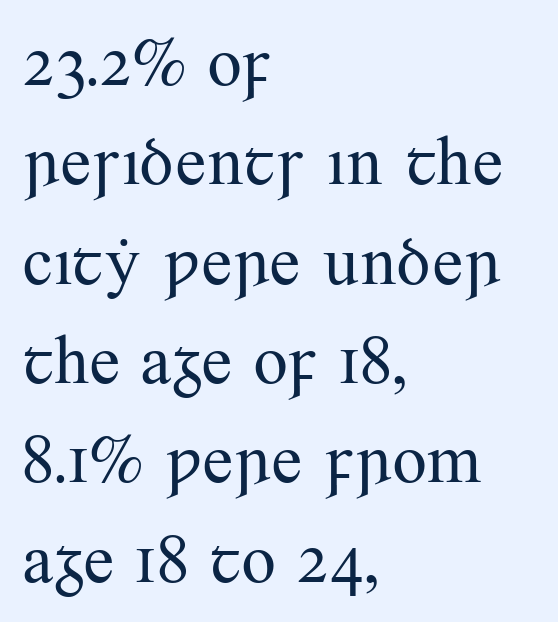
This is roman type, the default non-slanted kind. These lines sit exactly where default settings would place them. This sample uses plain, unmodified letter spacing. A light-to-regular cut is what we see here.
